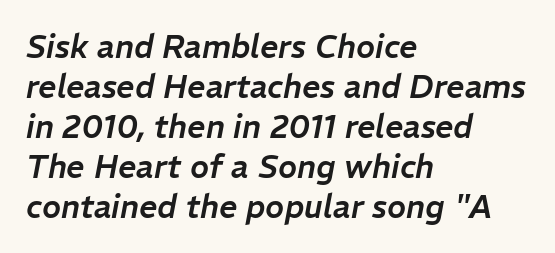
{"italic": "yes", "lean": "right", "slant_degrees": 11, "width": "normal", "stroke_contrast": "low", "x_height": "medium", "monospaced": "no", "underline": "no", "align": "left", "line_spacing": "normal", "line_spacing_ratio": 1.25, "letter_spacing": "normal", "letter_spacing_em": 0.0, "glyph_px": 32}
